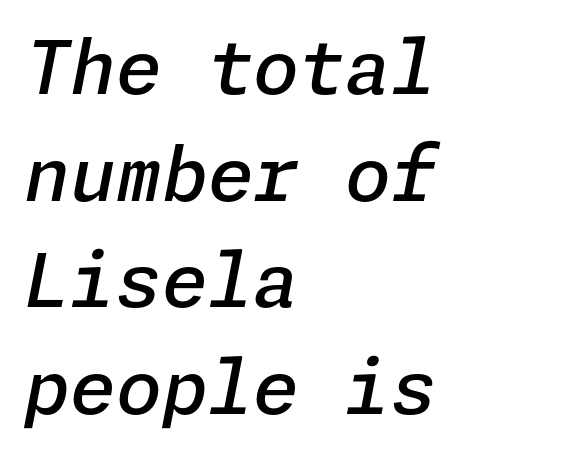
{"italic": "yes", "lean": "right", "slant_degrees": 11, "bold": "semi", "weight": "semibold", "width": "normal", "stroke_contrast": "low", "x_height": "medium", "underline": "no", "align": "left", "line_spacing": "normal", "line_spacing_ratio": 1.44, "letter_spacing": "normal", "letter_spacing_em": 0.0, "glyph_px": 74}
